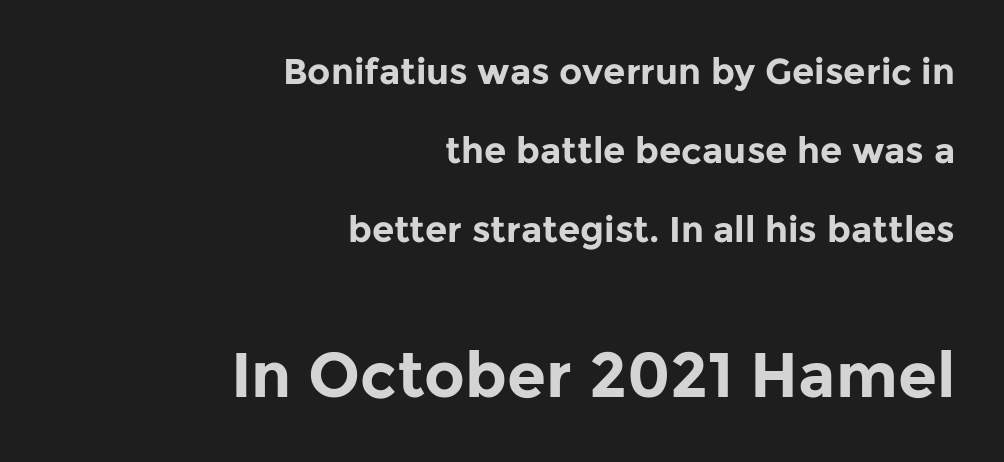
The image shows 63 px bold sans-serif type, upright; set right-aligned, loose line spacing (2.19x), normal letter spacing, not underlined; the second (bottom) block is 1.75x larger; low stroke contrast and a medium x-height.
